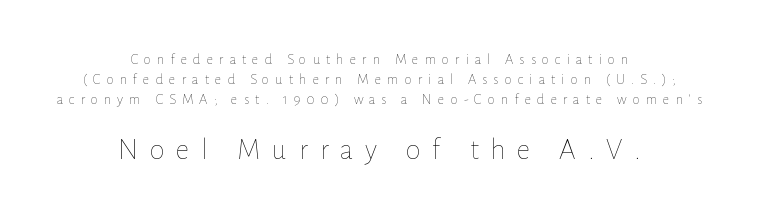
Q: Is the text bold? A: No.
Q: Is the text italic (slanted)? A: No, it is upright.
Q: Is the text underlined? A: No.
Q: How is the paragraph aligned? A: Centered.
Q: Is the spacing between letters normal or unusually wide? A: Unusually wide.
Q: Is the spacing between lines tight, normal or loose? A: Normal.
Q: Which block of text is set in a larger size, the first (top) or the second (bottom)? A: The second (bottom) one.
Q: Width (condensed, normal, or wide)? A: Normal.
Q: Stroke contrast? A: Low.
Q: x-height? A: Medium.
Q: Monospaced? A: No.
